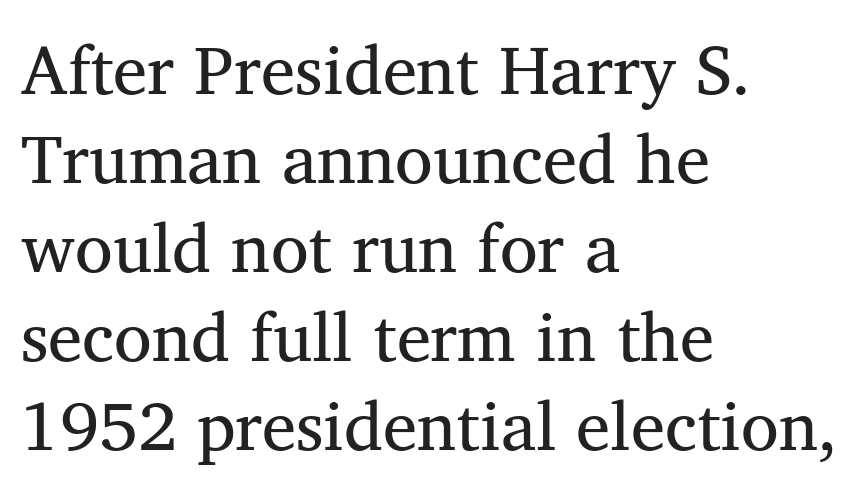
The image shows 69 px regular-weight serif type; set left-aligned, normal line spacing (1.29x), normal letter spacing, not underlined; medium stroke contrast and a medium x-height.
